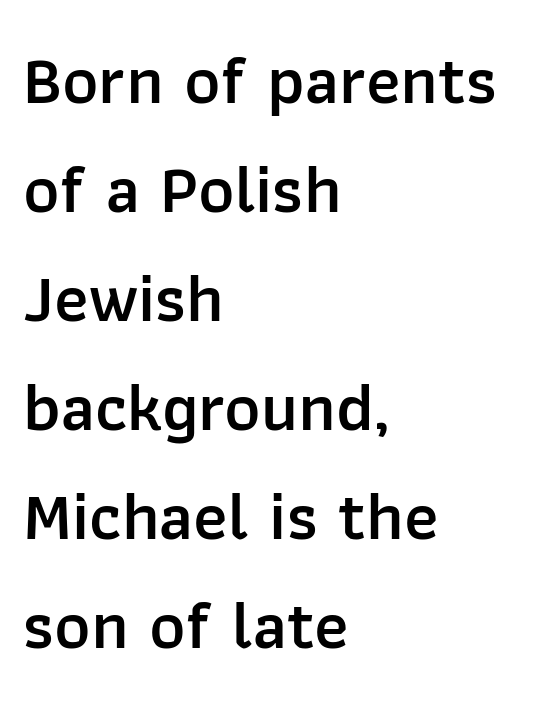
Underline: absent. Layout note: lines flush left. Unlike a traditional serif, this face leaves its strokes unadorned. These lines were composed using upright roman letters. The line-height multiplier appears to be the usual default. This sample has the flowing, uneven cadence of proportional lettering.
